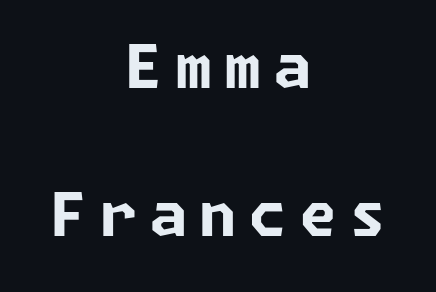
{"serif": "no", "bold": "yes", "weight": "bold", "width": "normal", "stroke_contrast": "low", "x_height": "medium", "underline": "no", "align": "center", "line_spacing": "loose", "line_spacing_ratio": 2.47, "letter_spacing": "wide", "letter_spacing_em": 0.21, "glyph_px": 60}
